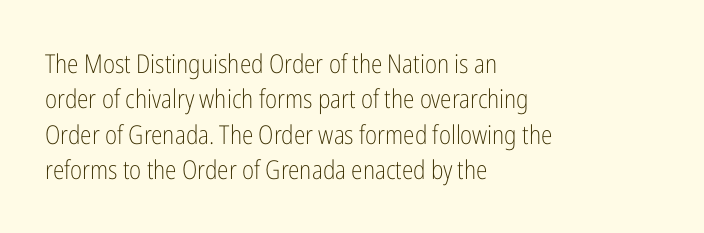
Q: Is the text bold? A: No.
Q: Is the text italic (slanted)? A: No, it is upright.
Q: Is the text underlined? A: No.
Q: How is the paragraph aligned? A: Left-aligned.
Q: Is the spacing between letters normal or unusually wide? A: Normal.
Q: Is the spacing between lines tight, normal or loose? A: Normal.
